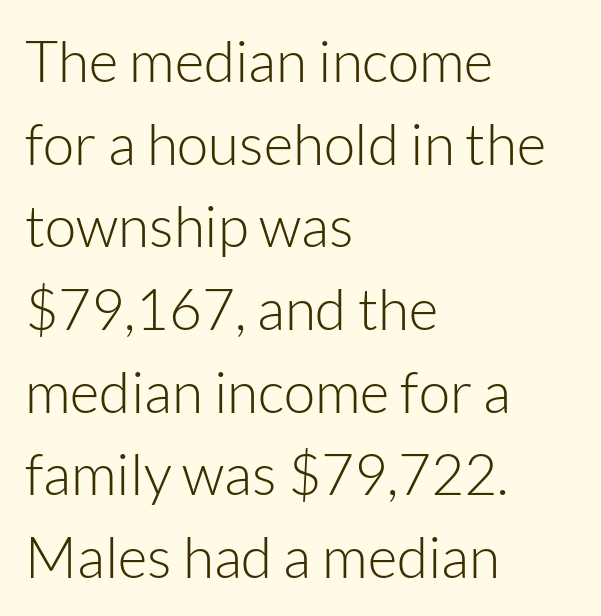
{"serif": "no", "italic": "no", "bold": "no", "weight": "light", "width": "normal", "stroke_contrast": "low", "x_height": "medium", "monospaced": "no", "underline": "no", "align": "left", "line_spacing": "normal", "line_spacing_ratio": 1.45, "letter_spacing": "normal", "letter_spacing_em": 0.0, "glyph_px": 57}
